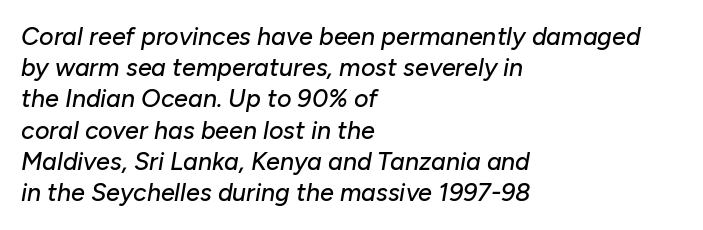
{"italic": "yes", "lean": "right", "slant_degrees": 10, "underline": "no", "align": "left", "line_spacing": "normal", "line_spacing_ratio": 1.25, "letter_spacing": "normal", "letter_spacing_em": 0.0, "glyph_px": 25}
